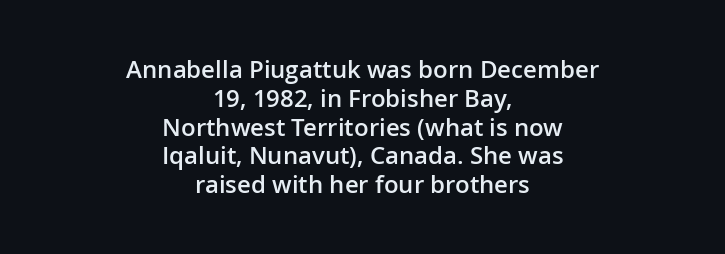
The image shows 24 px text type, upright; set centered, line spacing 1.2x, normal letter spacing, not underlined.
